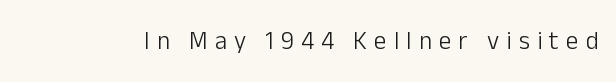
Q: Is the text bold? A: No.
Q: Is the text italic (slanted)? A: No, it is upright.
Q: Is the text underlined? A: No.
Q: Is the spacing between letters normal or unusually wide? A: Unusually wide.
